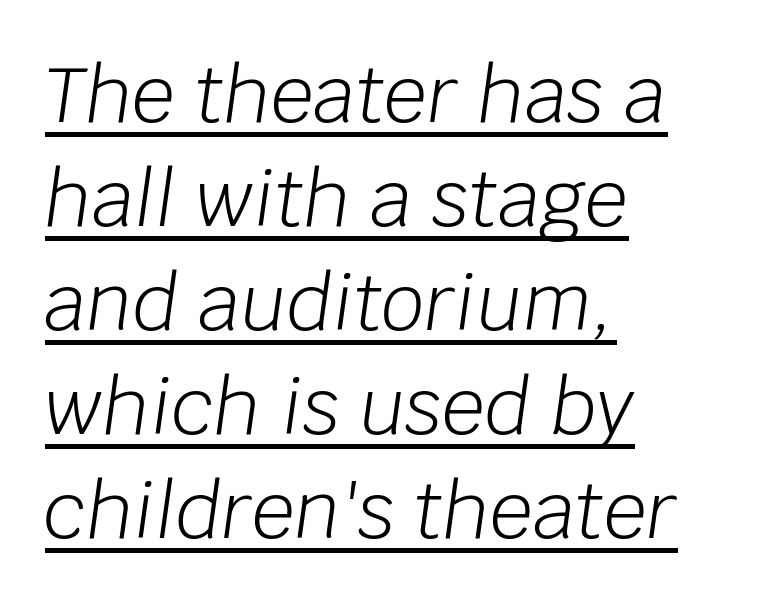
The image shows 76 px light type, italic (leaning right); set left-aligned, normal line spacing (1.37x), normal letter spacing, underlined; low stroke contrast and a large x-height.
